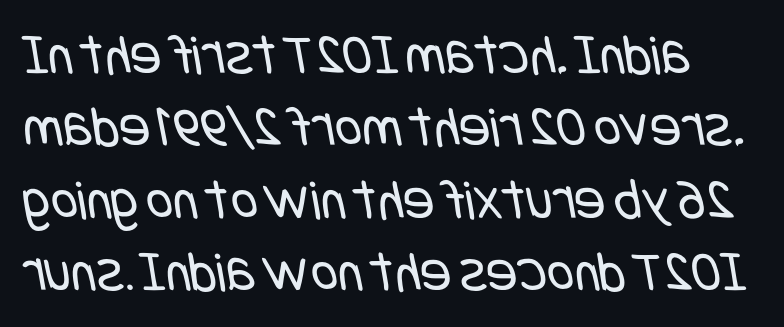
{"serif": "no", "bold": "no", "weight": "regular", "width": "condensed", "stroke_contrast": "low", "x_height": "large", "underline": "no", "line_spacing": "normal", "line_spacing_ratio": 1.25, "letter_spacing": "normal", "letter_spacing_em": 0.0, "glyph_px": 58}
